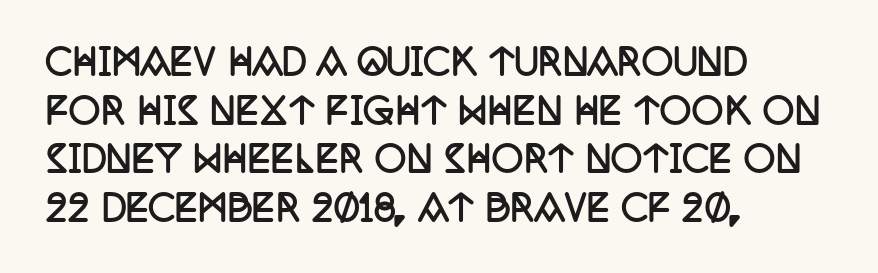
The image shows 35 px semibold, condensed serif type, upright; set left-aligned, normal line spacing (1.39x), normal letter spacing, not underlined; low stroke contrast and a large x-height.
